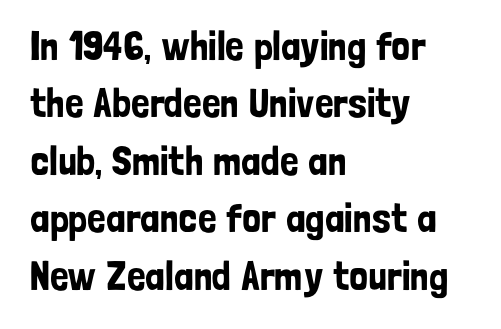
The image shows 41 px condensed sans-serif type, upright; set left-aligned, normal line spacing (1.4x), normal letter spacing, not underlined; low stroke contrast and a medium x-height.
